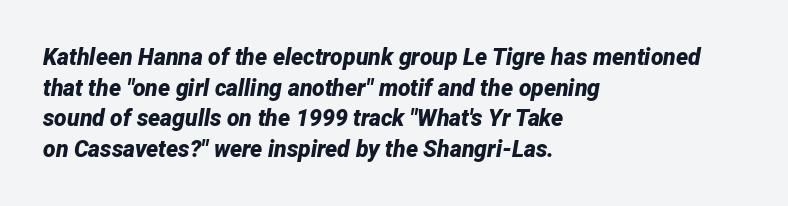
{"italic": "yes", "lean": "right", "slant_degrees": 12, "bold": "yes", "underline": "no", "align": "left", "line_spacing": "normal", "line_spacing_ratio": 1.33, "letter_spacing": "normal", "letter_spacing_em": 0.0, "glyph_px": 23}
